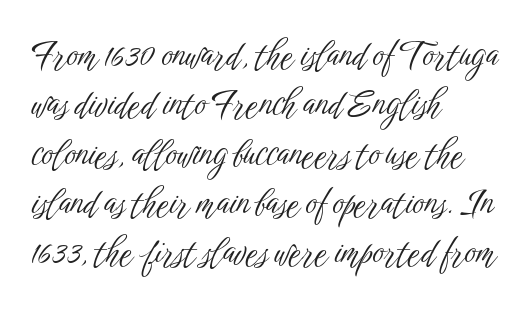
{"serif": "no", "bold": "no", "weight": "light", "width": "condensed", "stroke_contrast": "low", "x_height": "medium", "monospaced": "no", "underline": "no", "align": "left", "line_spacing": "normal", "line_spacing_ratio": 1.41, "letter_spacing": "normal", "letter_spacing_em": 0.0, "glyph_px": 35}
